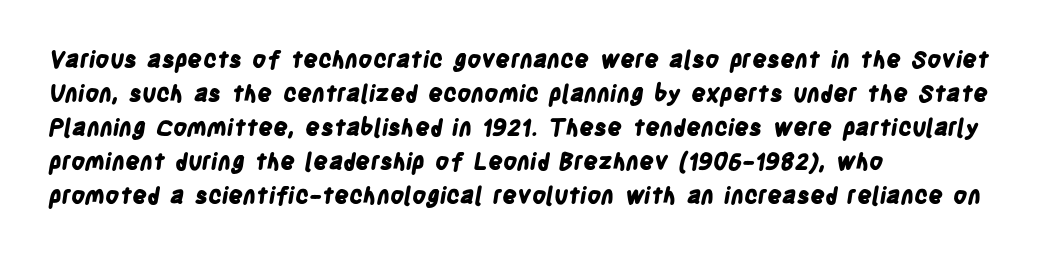
Normally led — the rows are evenly, conventionally spaced. In CSS terms this would be text-align: left. The passage shown is not underscored anywhere. The rendering keeps characters at their native spacing. The rendering uses a bold face; every stroke is thick and dark.
